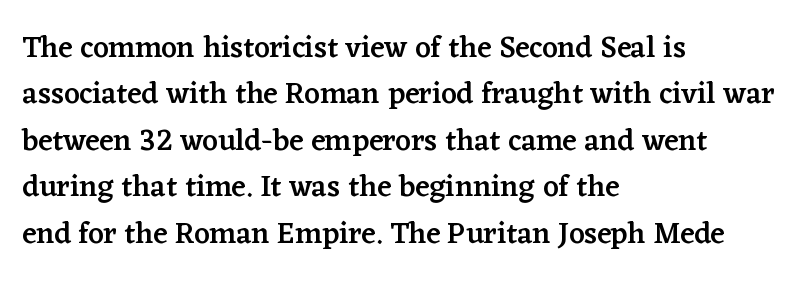
Q: Is the text bold? A: Semi-bold.
Q: Is the text italic (slanted)? A: No, it is upright.
Q: Is the typeface a serif or a sans-serif typeface? A: Serif.
Q: Is the text underlined? A: No.
Q: How is the paragraph aligned? A: Left-aligned.
Q: Is the spacing between letters normal or unusually wide? A: Normal.
Q: Is the spacing between lines tight, normal or loose? A: Normal.
Q: Width (condensed, normal, or wide)? A: Normal.
Q: Stroke contrast? A: Low.
Q: x-height? A: Medium.
Q: Monospaced? A: No.
